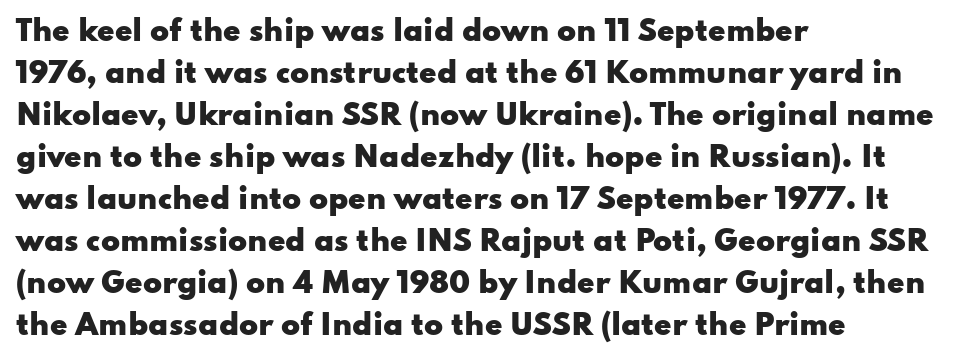
{"serif": "no", "italic": "no", "bold": "yes", "weight": "heavy", "width": "wide", "stroke_contrast": "low", "x_height": "small", "monospaced": "no", "underline": "no", "align": "left", "line_spacing": "normal", "line_spacing_ratio": 1.5, "letter_spacing": "normal", "letter_spacing_em": 0.0, "glyph_px": 28}
